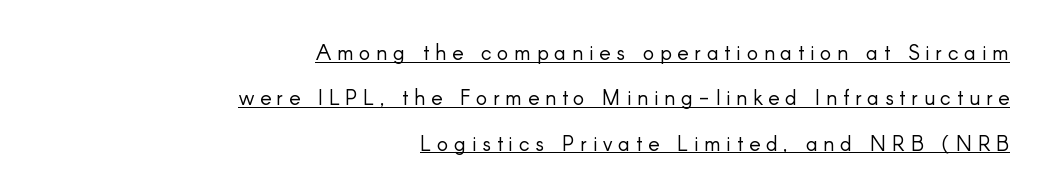
Q: Is the text bold? A: No.
Q: Is the text italic (slanted)? A: No, it is upright.
Q: Is the text underlined? A: Yes.
Q: How is the paragraph aligned? A: Right-aligned.
Q: Is the spacing between letters normal or unusually wide? A: Unusually wide.
Q: Is the spacing between lines tight, normal or loose? A: Loose.
